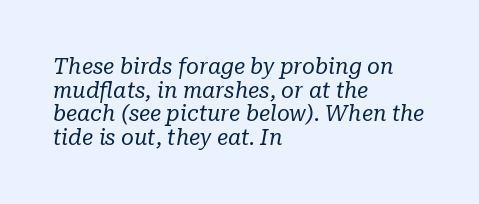
Q: Is the text bold? A: No.
Q: Is the text italic (slanted)? A: Yes, it leans right by about 10 degrees.
Q: Is the text underlined? A: No.
Q: How is the paragraph aligned? A: Left-aligned.
Q: Is the spacing between letters normal or unusually wide? A: Normal.
Q: Is the spacing between lines tight, normal or loose? A: Tight.
